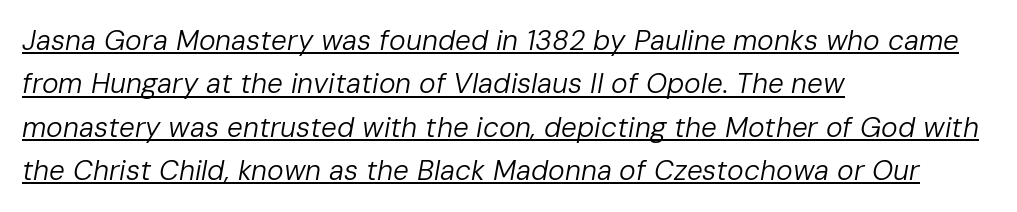
The image shows 28 px regular-weight type, italic (leaning right); set left-aligned, normal line spacing (1.55x), normal letter spacing, underlined; low stroke contrast and a medium x-height.
